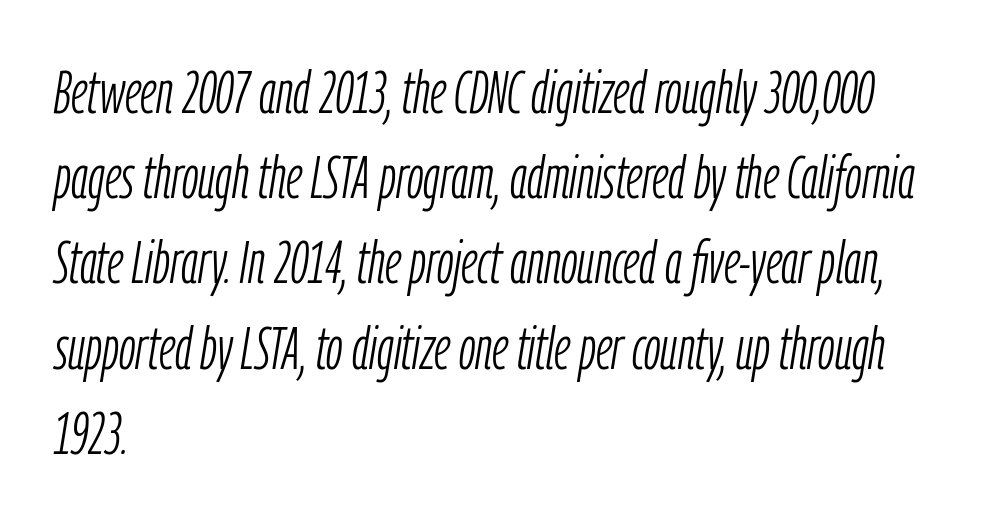
Looking at the ascenders, they clearly lean. Students, observe: this is what conventionally led text looks like. The face used here is rendered with its standard letterfit. This sample has the flowing, uneven cadence of proportional lettering. The font is comparable to plain body text, perhaps lighter. The space directly below the letters is spotless.
